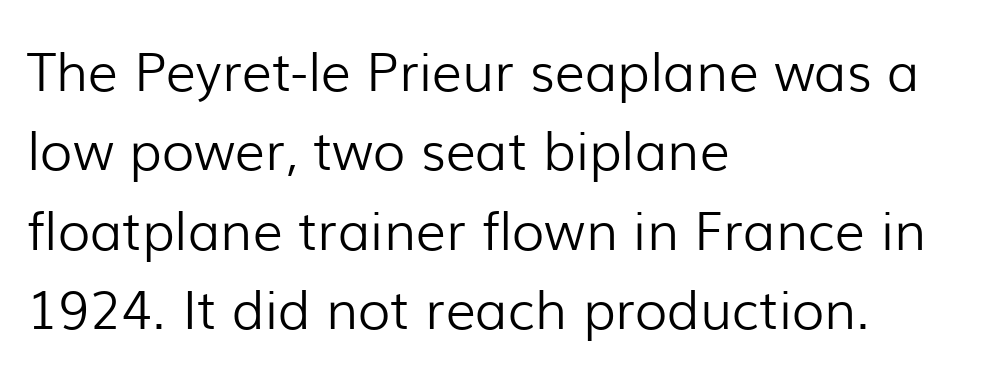
{"serif": "no", "italic": "no", "bold": "no", "weight": "light", "width": "normal", "stroke_contrast": "low", "x_height": "medium", "monospaced": "no", "underline": "no", "align": "left", "line_spacing": "normal", "line_spacing_ratio": 1.5, "letter_spacing": "normal", "letter_spacing_em": 0.0, "glyph_px": 53}
